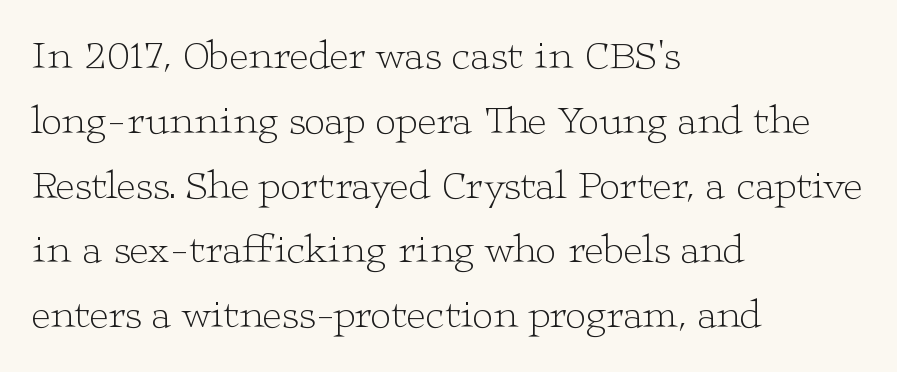
The image shows 41 px light, wide serif type, upright; set left-aligned, normal line spacing (1.58x), normal letter spacing, not underlined; low stroke contrast and a medium x-height.
